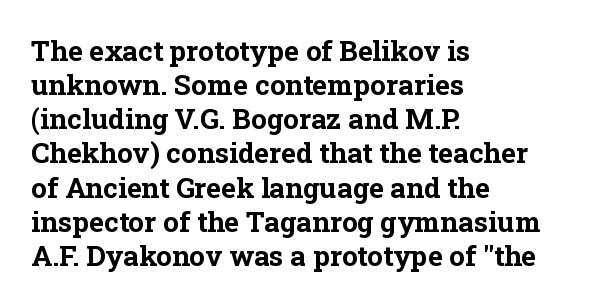
{"serif": "yes", "italic": "no", "bold": "yes", "weight": "bold", "width": "normal", "stroke_contrast": "low", "x_height": "medium", "monospaced": "no", "underline": "no", "align": "left", "line_spacing_ratio": 1.22, "letter_spacing": "normal", "letter_spacing_em": 0.0, "glyph_px": 28}
